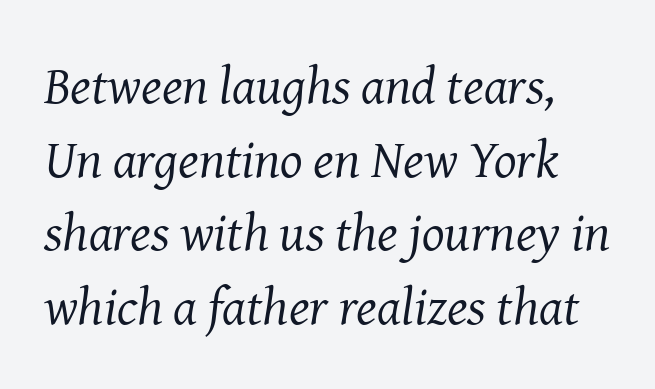
{"serif": "yes", "italic": "yes", "lean": "right", "slant_degrees": 8, "bold": "no", "weight": "regular", "width": "normal", "stroke_contrast": "medium", "x_height": "medium", "monospaced": "no", "underline": "no", "line_spacing": "normal", "line_spacing_ratio": 1.39, "letter_spacing": "normal", "letter_spacing_em": 0.0, "glyph_px": 53}
